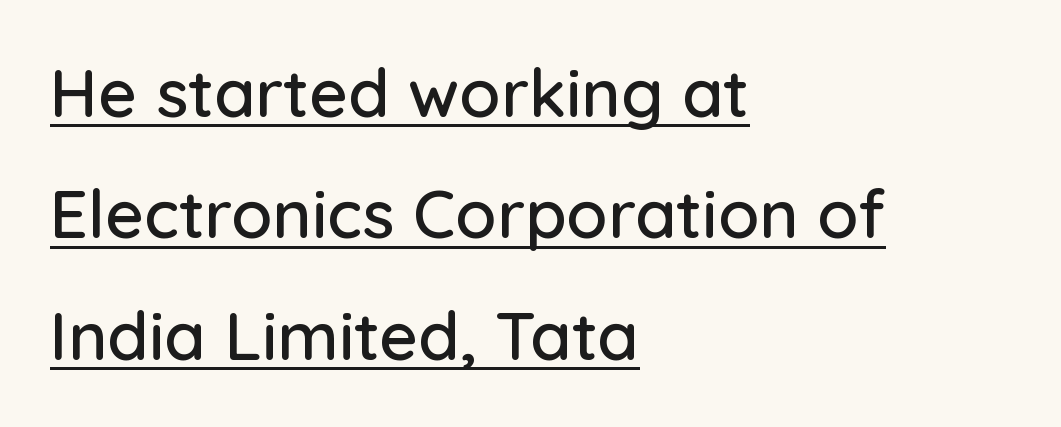
The image shows 67 px sans-serif type, upright; set left-aligned, line spacing 1.81x, normal letter spacing, underlined; low stroke contrast and a medium x-height.
